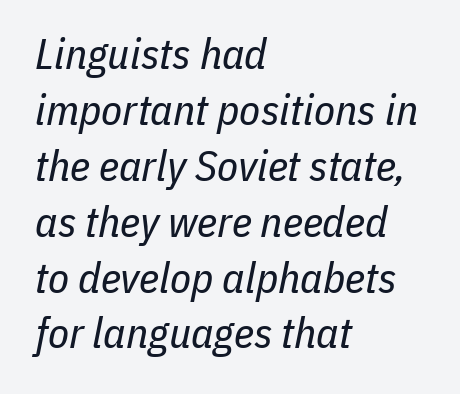
The image shows 43 px regular-weight, condensed type, italic (leaning right); set left-aligned, normal line spacing (1.3x), normal letter spacing, not underlined; low stroke contrast and a medium x-height.
